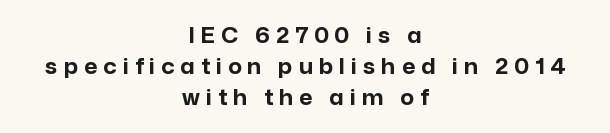
{"italic": "no", "bold": "yes", "underline": "no", "align": "center", "line_spacing": "normal", "line_spacing_ratio": 1.48, "letter_spacing": "wide", "letter_spacing_em": 0.3, "glyph_px": 21}
